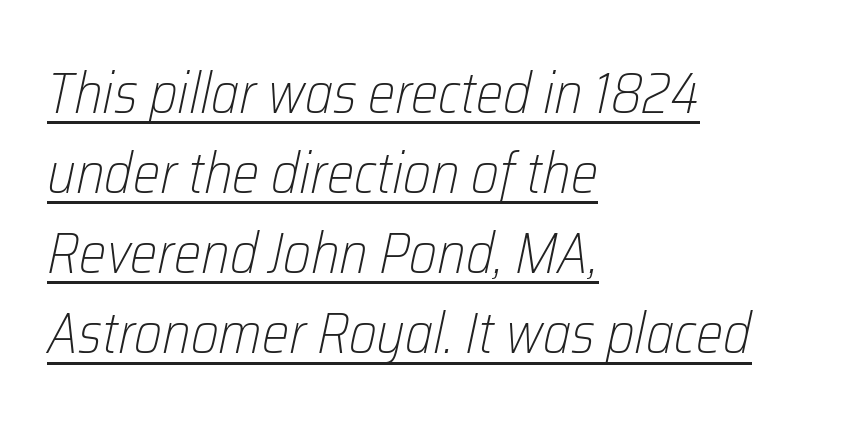
Q: Is the text bold? A: No.
Q: Is the text italic (slanted)? A: Yes, it leans right by about 12 degrees.
Q: Is the text underlined? A: Yes.
Q: How is the paragraph aligned? A: Left-aligned.
Q: Is the spacing between letters normal or unusually wide? A: Normal.
Q: Is the spacing between lines tight, normal or loose? A: Normal.
Q: Width (condensed, normal, or wide)? A: Condensed.
Q: Stroke contrast? A: Low.
Q: x-height? A: Medium.
Q: Monospaced? A: No.
